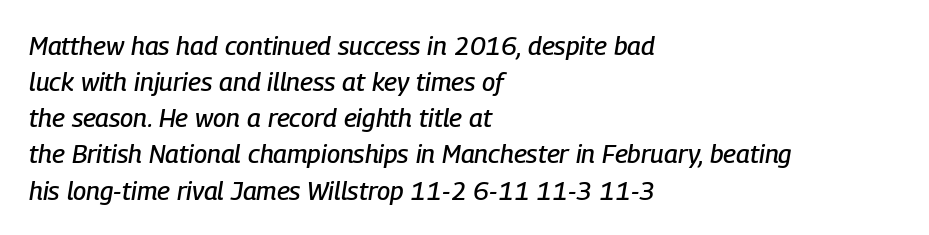
Q: Is the text italic (slanted)? A: Yes, it leans right by about 9 degrees.
Q: Is the text underlined? A: No.
Q: How is the paragraph aligned? A: Left-aligned.
Q: Is the spacing between letters normal or unusually wide? A: Normal.
Q: Is the spacing between lines tight, normal or loose? A: Normal.
